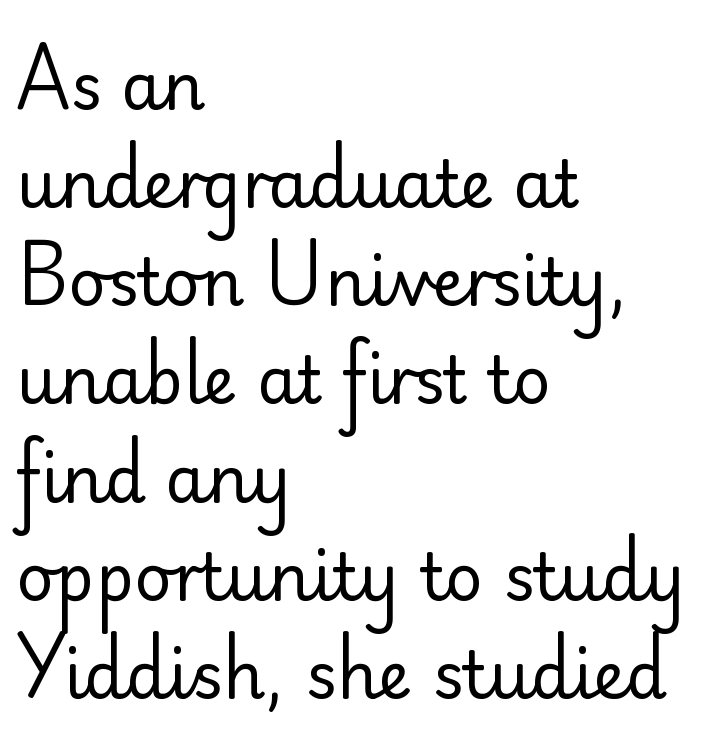
The words here are not underlined. Style check: upright. The gaps between neighbouring characters are ordinary and unremarkable. The passage shown is typeset with a sans-serif family. This sample is left-justified, so line endings fall wherever the words run out. Heft: none added — not bold.
